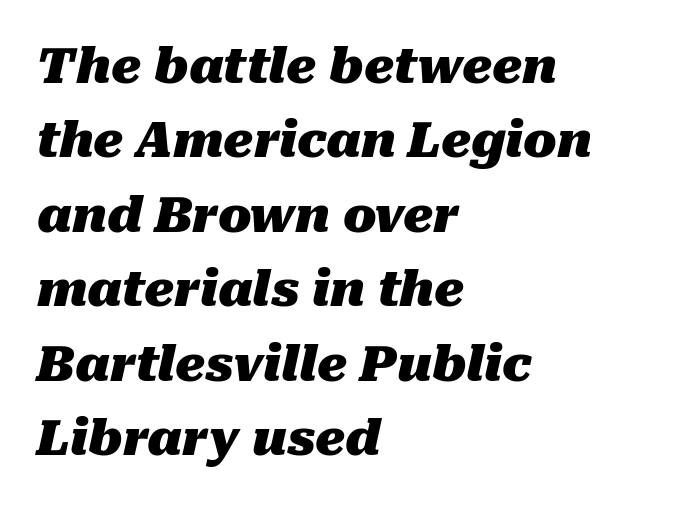
Q: Is the text bold? A: Yes.
Q: Is the text italic (slanted)? A: Yes, it leans right by about 10 degrees.
Q: Is the text underlined? A: No.
Q: How is the paragraph aligned? A: Left-aligned.
Q: Is the spacing between letters normal or unusually wide? A: Normal.
Q: Is the spacing between lines tight, normal or loose? A: Normal.
Q: Width (condensed, normal, or wide)? A: Normal.
Q: Stroke contrast? A: Medium.
Q: x-height? A: Medium.
Q: Monospaced? A: No.
